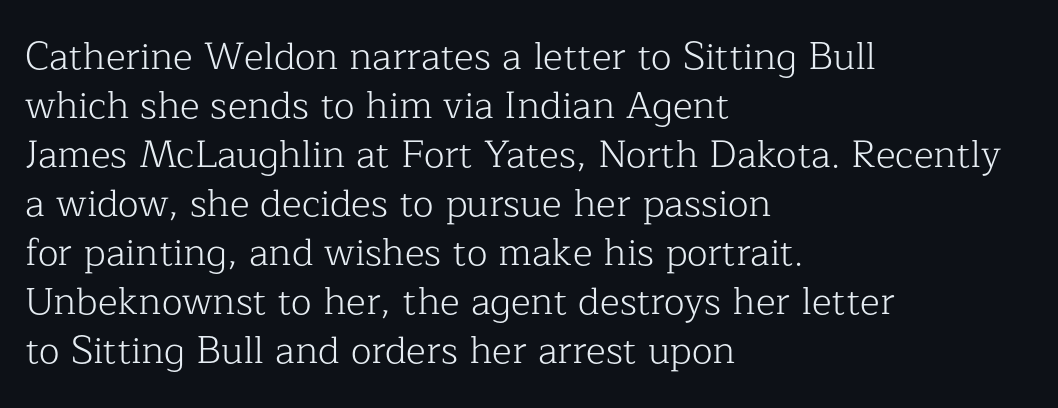
The image shows 38 px light serif type, upright; set left-aligned, normal line spacing (1.29x), normal letter spacing, not underlined; low stroke contrast and a medium x-height.
